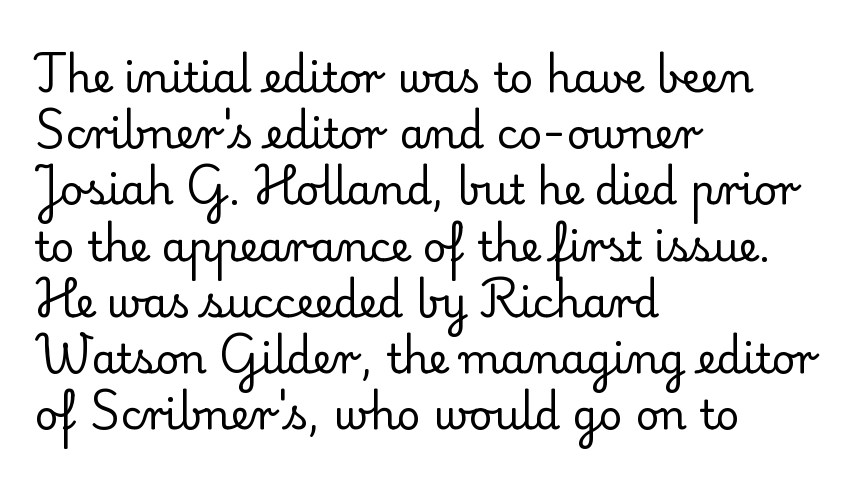
Each stroke keeps to a modest, everyday thickness or less. To sum up the face: it has serifs. The gaps between neighbouring characters are ordinary and unremarkable. Upright lettering throughout. Each line starts at the same left margin while the right side varies. Spacing verdict: proportional, widths tailored to each character.
